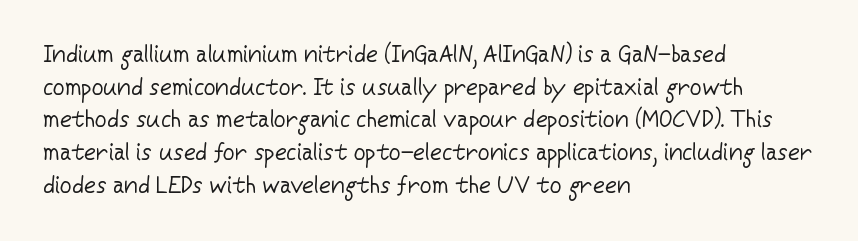
{"italic": "no", "bold": "no", "underline": "no", "align": "left", "line_spacing": "normal", "line_spacing_ratio": 1.42, "letter_spacing": "normal", "letter_spacing_em": 0.0, "glyph_px": 23}
